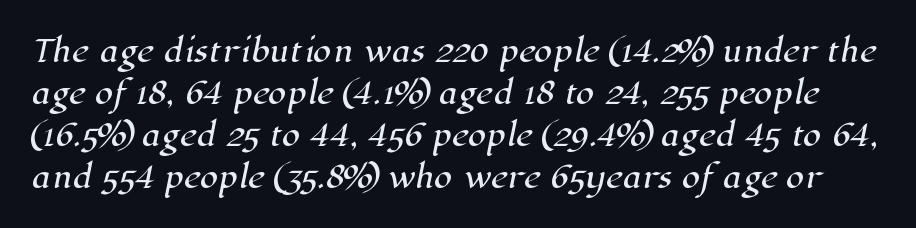
The image shows 30 px serif type; set normal line spacing (1.4x), normal letter spacing, not underlined; high stroke contrast and a medium x-height.
